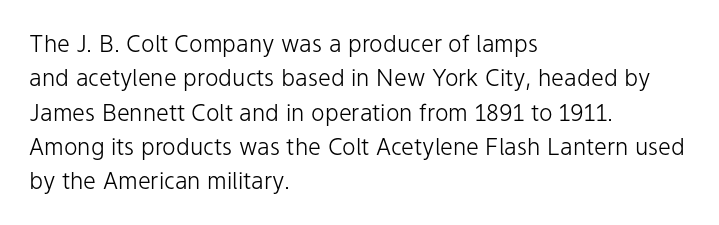
{"italic": "no", "bold": "no", "underline": "no", "align": "left", "line_spacing": "normal", "line_spacing_ratio": 1.49, "letter_spacing": "normal", "letter_spacing_em": 0.0, "glyph_px": 23}
